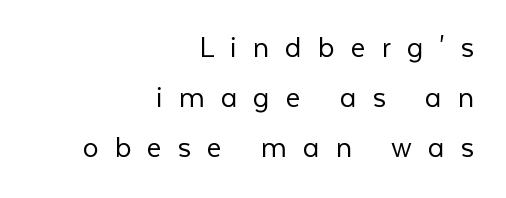
Q: Is the text bold? A: No.
Q: Is the text italic (slanted)? A: No, it is upright.
Q: Is the typeface a serif or a sans-serif typeface? A: Sans-serif.
Q: Is the text underlined? A: No.
Q: How is the paragraph aligned? A: Right-aligned.
Q: Is the spacing between letters normal or unusually wide? A: Unusually wide.
Q: Is the spacing between lines tight, normal or loose? A: Normal.
Q: Width (condensed, normal, or wide)? A: Normal.
Q: Stroke contrast? A: Low.
Q: x-height? A: Medium.
Q: Monospaced? A: No.
